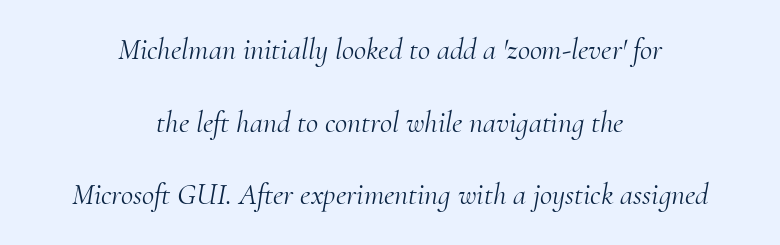
Q: Is the text bold? A: No.
Q: Is the text italic (slanted)? A: Yes, it leans right by about 10 degrees.
Q: Is the typeface a serif or a sans-serif typeface? A: Serif.
Q: Is the text underlined? A: No.
Q: How is the paragraph aligned? A: Centered.
Q: Is the spacing between letters normal or unusually wide? A: Normal.
Q: Is the spacing between lines tight, normal or loose? A: Loose.
Q: Width (condensed, normal, or wide)? A: Normal.
Q: Stroke contrast? A: Medium.
Q: x-height? A: Small.
Q: Monospaced? A: No.
